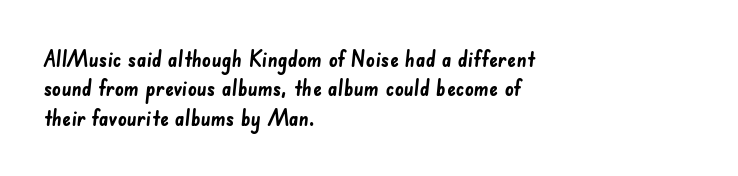
The image shows 22 px bold type; set left-aligned, normal line spacing (1.33x), normal letter spacing, not underlined.
